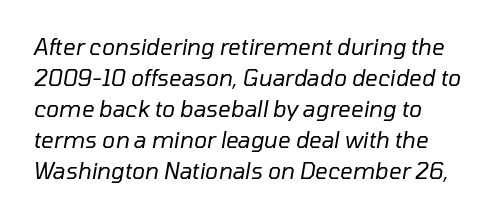
The leading is moderate, giving the passage an even texture. Default kerning and tracking; the words read as compact shapes. Slant detected: the letters are inclined. Underlining? Definitely not there. Weight: regular or lighter.
